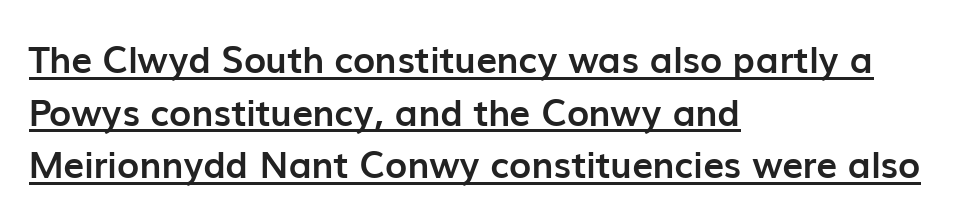
Grotesque or geometric, the face here clearly has no serifs. Looks like regular typesetting: each glyph gets only the width it needs. Vertically, the passage feels balanced, rows spaced as you'd expect. The rendered words wear a rule along their underside. Posture: upright roman. The typesetting leans heavy: a genuine bold.
